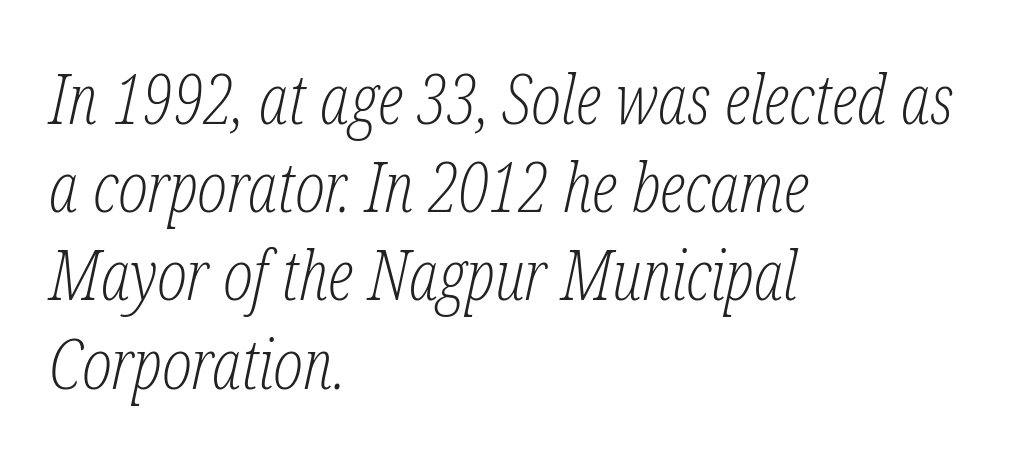
Q: Is the text bold? A: No.
Q: Is the text italic (slanted)? A: Yes, it leans right by about 12 degrees.
Q: Is the typeface a serif or a sans-serif typeface? A: Serif.
Q: Is the text underlined? A: No.
Q: How is the paragraph aligned? A: Left-aligned.
Q: Is the spacing between letters normal or unusually wide? A: Normal.
Q: Is the spacing between lines tight, normal or loose? A: Normal.
Q: Width (condensed, normal, or wide)? A: Condensed.
Q: Stroke contrast? A: Low.
Q: x-height? A: Medium.
Q: Monospaced? A: No.
